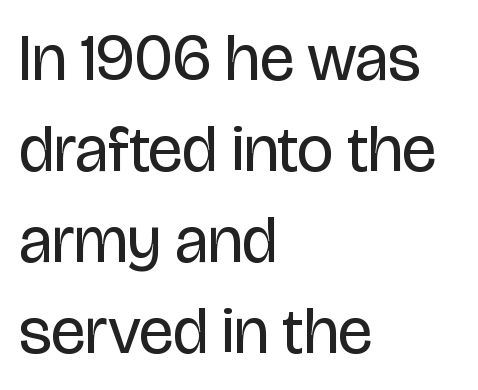
The image shows 65 px regular-weight, condensed sans-serif type, upright; set left-aligned, normal line spacing (1.4x), normal letter spacing, not underlined; low stroke contrast and a large x-height.
